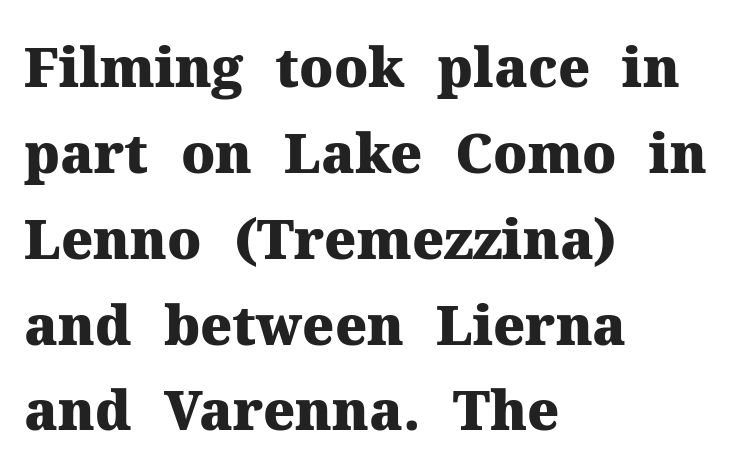
Character widths vary here, with narrow letters taking less room than wide ones. One glance says typical: line gaps are just what's usual. Little horizontal feet cap the strokes, marking this as serif type. These lines carry a lot of weight — the face is fully bold. Caption: standard tracking, unaltered. Quick note: not italic, upright.
